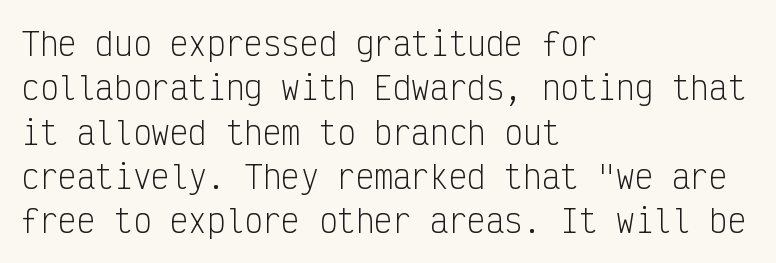
This reads as an unemphasized weight, regular at the heaviest. Layout note: lines flush left. Is this a sans? Yes — the strokes have no serifs. The words here are not underlined. Designer's note — italics off, roman on.
